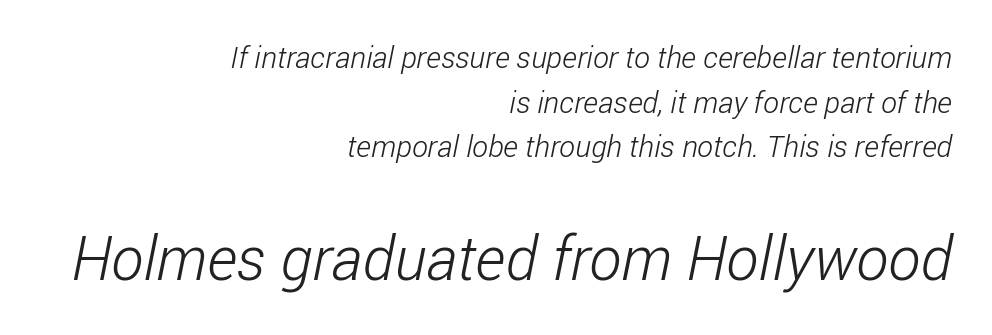
{"serif": "no", "bold": "no", "weight": "light", "width": "condensed", "stroke_contrast": "low", "x_height": "medium", "monospaced": "no", "underline": "no", "align": "right", "line_spacing": "normal", "line_spacing_ratio": 1.49, "letter_spacing": "normal", "letter_spacing_em": 0.0, "larger_block": "second", "size_ratio": 2.03, "glyph_px": 61}
